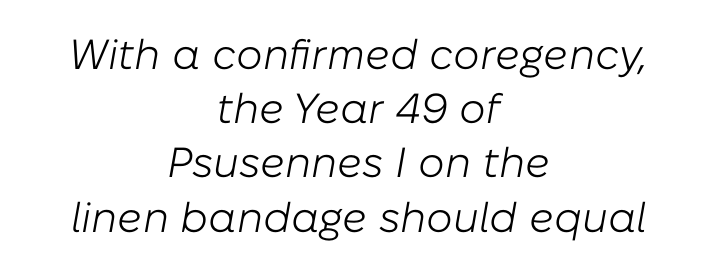
The image shows 42 px light type, italic (leaning right); set centered, normal line spacing (1.29x), normal letter spacing, not underlined; low stroke contrast and a medium x-height.
